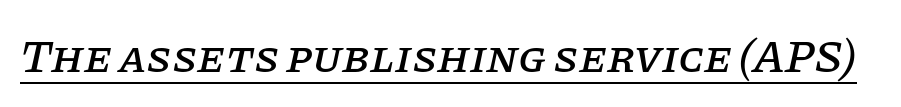
Q: Is the text italic (slanted)? A: Yes, it leans right by about 11 degrees.
Q: Is the typeface a serif or a sans-serif typeface? A: Serif.
Q: Is the text underlined? A: Yes.
Q: Is the spacing between letters normal or unusually wide? A: Normal.
Q: Width (condensed, normal, or wide)? A: Normal.
Q: Stroke contrast? A: Low.
Q: x-height? A: Large.
Q: Monospaced? A: No.
